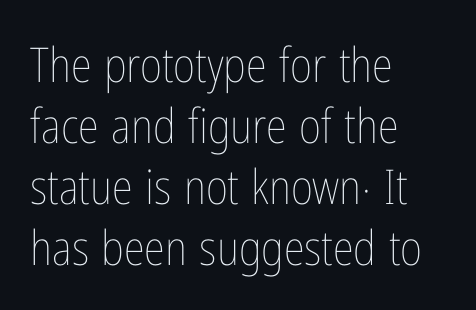
{"italic": "no", "bold": "no", "weight": "thin", "width": "condensed", "stroke_contrast": "low", "x_height": "medium", "monospaced": "no", "underline": "no", "align": "left", "line_spacing": "normal", "line_spacing_ratio": 1.27, "letter_spacing": "normal", "letter_spacing_em": 0.0, "glyph_px": 48}
